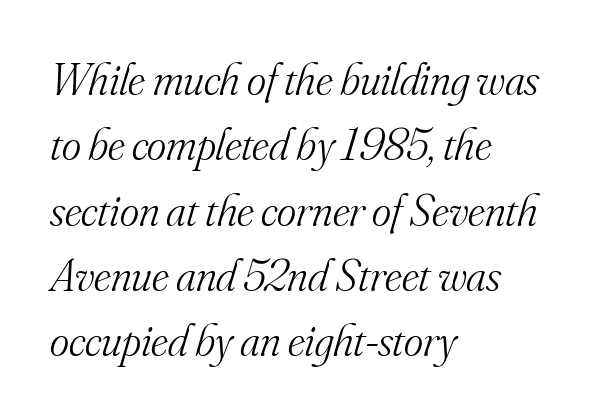
A normal amount of white space separates one row of letters from the next. Weight: regular or lighter. A typesetter would call this proportional, since set widths differ per character. This sample uses plain, unmodified letter spacing. Plain, unruled lines of type.
